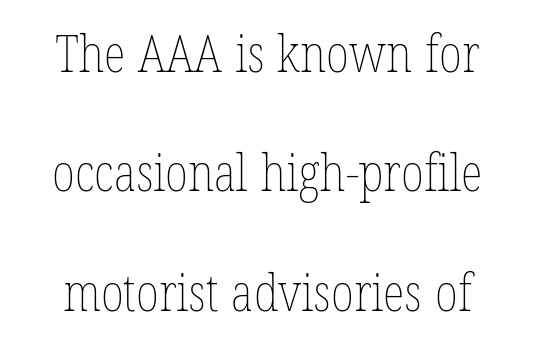
Q: Is the text bold? A: No.
Q: Is the text italic (slanted)? A: No, it is upright.
Q: Is the text underlined? A: No.
Q: Is the spacing between letters normal or unusually wide? A: Normal.
Q: Is the spacing between lines tight, normal or loose? A: Loose.
Q: Width (condensed, normal, or wide)? A: Condensed.
Q: Stroke contrast? A: Low.
Q: x-height? A: Medium.
Q: Monospaced? A: No.
